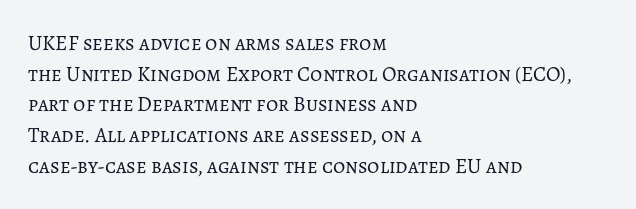
Q: Is the text bold? A: No.
Q: Is the text italic (slanted)? A: No, it is upright.
Q: Is the text underlined? A: No.
Q: How is the paragraph aligned? A: Left-aligned.
Q: Is the spacing between letters normal or unusually wide? A: Normal.
Q: Is the spacing between lines tight, normal or loose? A: Normal.
